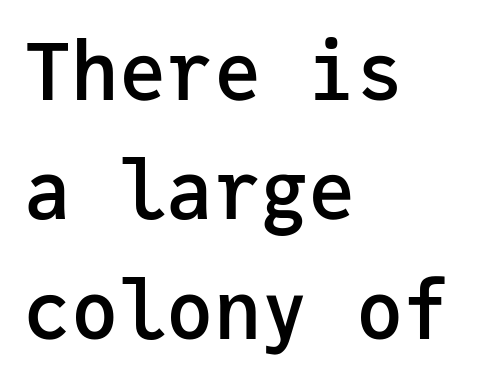
The image shows 79 px semibold sans-serif type, upright, monospaced; set left-aligned, normal line spacing (1.51x), normal letter spacing, not underlined; low stroke contrast and a medium x-height.
